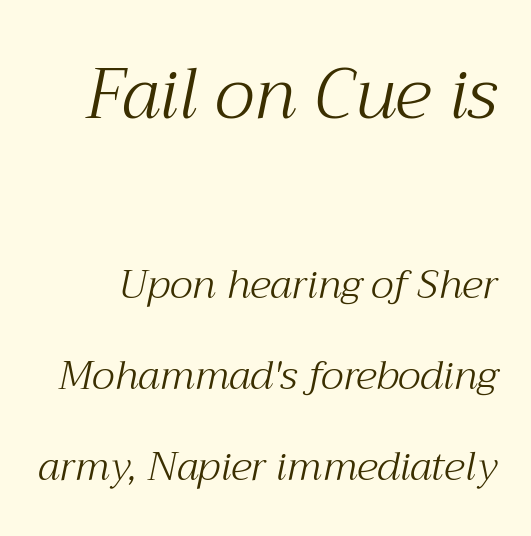
Varying glyph widths throughout — classic text-font behaviour. Anything drawn beneath the words? Only blank space. This is oblique type, the kind used for emphasis or titles. The weight would be labelled regular, book, light, or lighter still. The initial chunk of copy outweighs the following chunk in type size.
